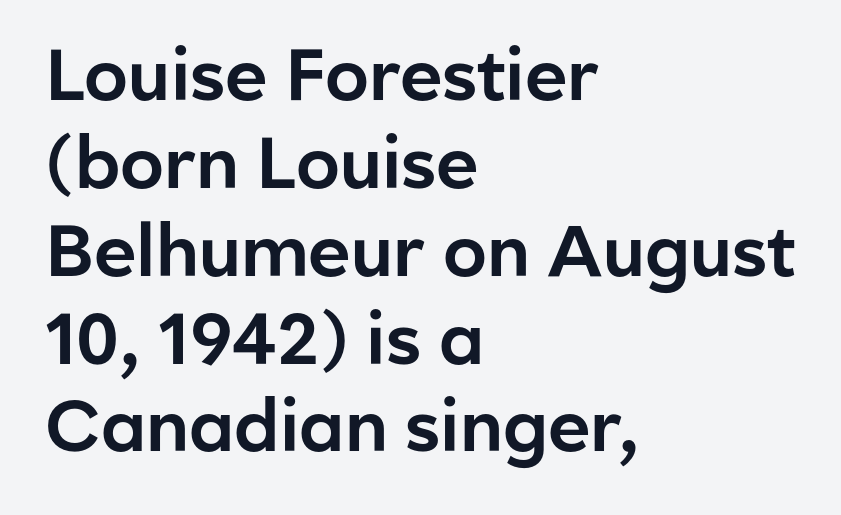
{"serif": "no", "italic": "no", "width": "normal", "stroke_contrast": "low", "x_height": "medium", "monospaced": "no", "underline": "no", "align": "left", "line_spacing_ratio": 1.22, "letter_spacing": "normal", "letter_spacing_em": 0.0, "glyph_px": 72}
